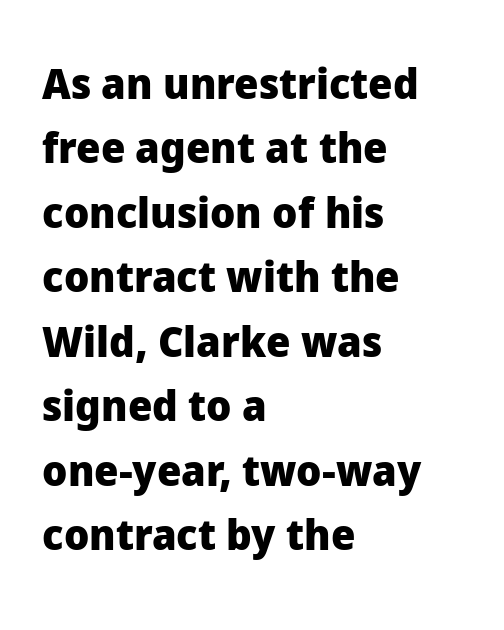
The image shows 43 px heavy sans-serif type, upright; set left-aligned, normal line spacing (1.5x), normal letter spacing, not underlined; low stroke contrast and a medium x-height.
